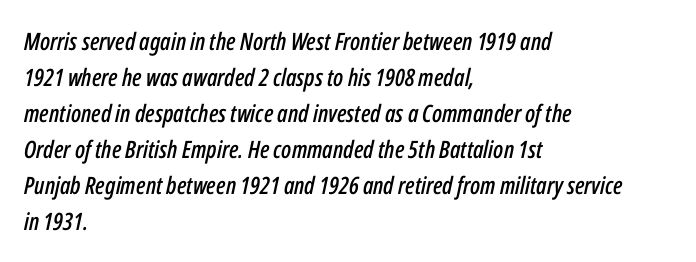
Q: Is the text italic (slanted)? A: Yes, it leans right by about 12 degrees.
Q: Is the text underlined? A: No.
Q: How is the paragraph aligned? A: Left-aligned.
Q: Is the spacing between letters normal or unusually wide? A: Normal.
Q: Is the spacing between lines tight, normal or loose? A: Normal.
